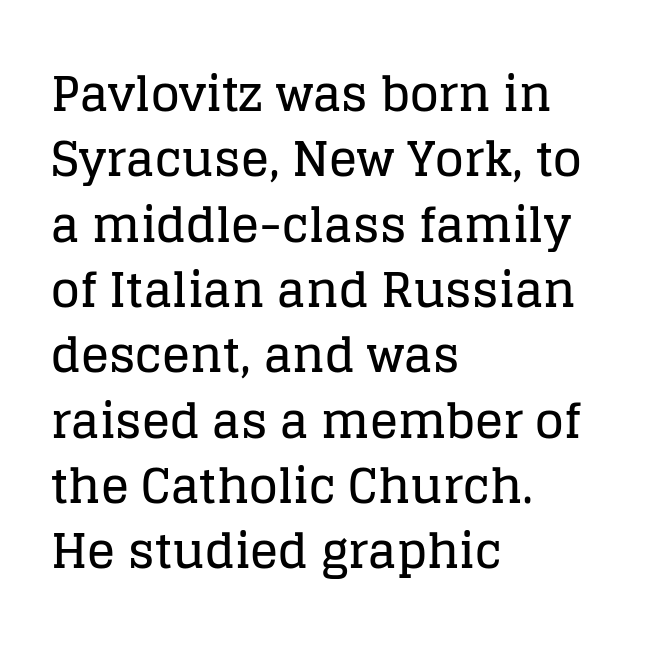
Line starts are locked; line ends wander. Successive baselines arrive at the customary interval. Tall strokes in this sample are plumb rather than angled. A typesetter would call this proportional, since set widths differ per character. Words appear dense and cohesive because spacing is normal. This sample uses a serif face.
